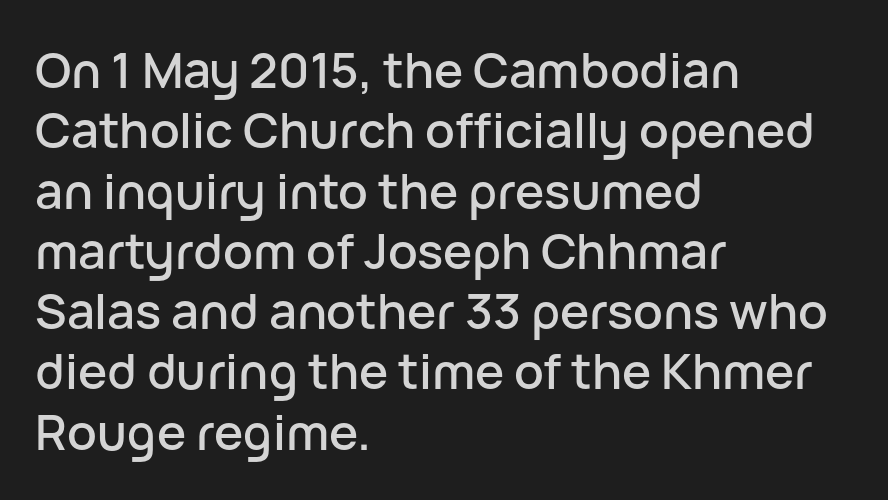
The image shows 49 px sans-serif type, upright; set left-aligned, line spacing 1.23x, normal letter spacing, not underlined; low stroke contrast and a medium x-height.
